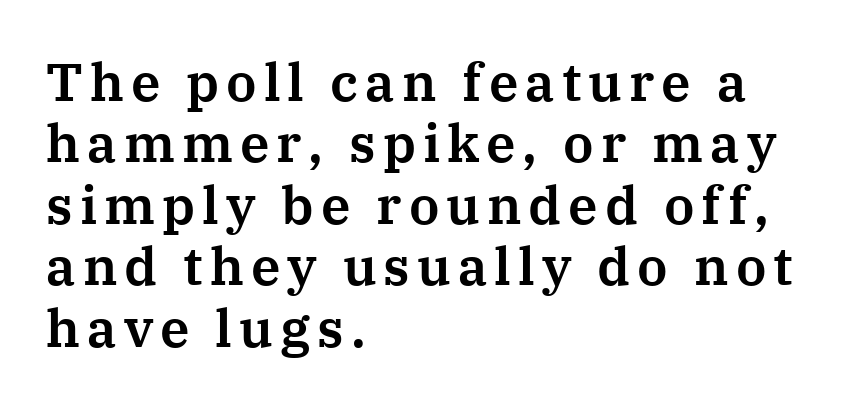
You could not count columns in this text — the font is proportionally spaced. A serif font was chosen for this passage. Horizontally, the lines are justified to the leading edge only. Notice how the stems are strictly vertical — no italics here. The space directly below the letters is spotless.
